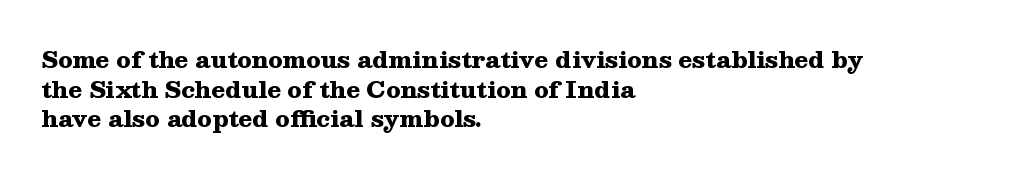
Is there any slant? The stems are plumb. Nothing unusual about the tracking: characters are spaced as the font intends. These words are printed bold, with thick strokes throughout. Evenly set lines give the paragraph a standard silhouette.
